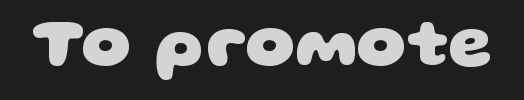
Q: Is the text bold? A: Yes.
Q: Is the typeface a serif or a sans-serif typeface? A: Sans-serif.
Q: Is the text underlined? A: No.
Q: Is the spacing between letters normal or unusually wide? A: Normal.
Q: Width (condensed, normal, or wide)? A: Wide.
Q: Stroke contrast? A: Low.
Q: x-height? A: Large.
Q: Monospaced? A: No.
